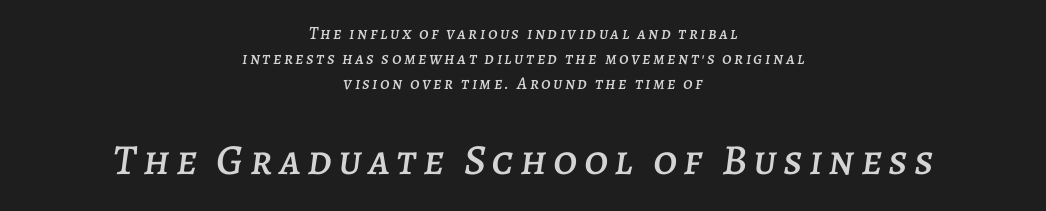
Typesetter's note — lower block bumped up in size, upper block left smaller. The face used here has a pronounced slope to its letters. Does the leading feel generous? No, just average. The paragraph has two soft edges and a firm central axis. This sample has the flowing, uneven cadence of proportional lettering. Honestly, there is no underline to notice here at all.
